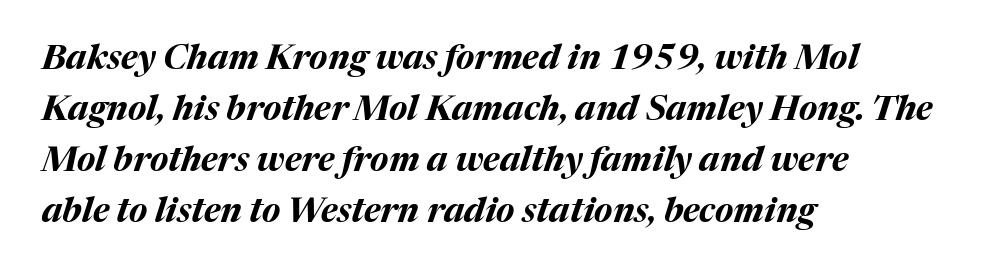
The image shows 34 px bold type, italic (leaning right); set left-aligned, normal line spacing (1.5x), normal letter spacing, not underlined; medium stroke contrast and a medium x-height.
